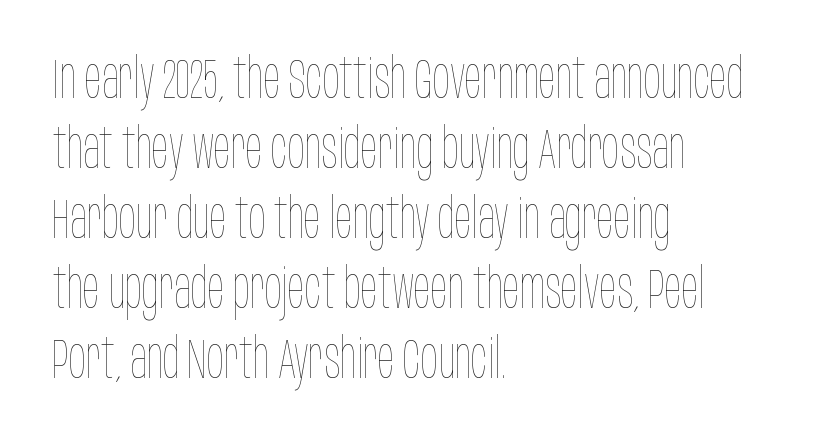
{"italic": "no", "bold": "no", "weight": "thin", "width": "condensed", "stroke_contrast": "low", "x_height": "large", "monospaced": "no", "underline": "no", "align": "left", "line_spacing": "normal", "line_spacing_ratio": 1.25, "letter_spacing": "normal", "letter_spacing_em": 0.0, "glyph_px": 56}
